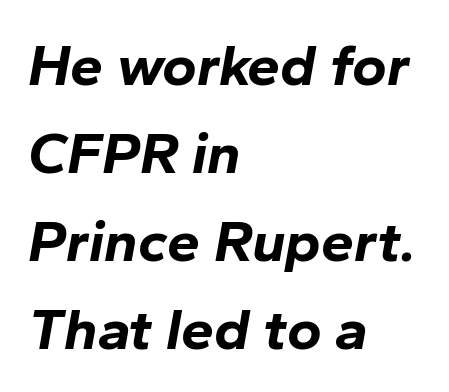
{"italic": "yes", "lean": "right", "slant_degrees": 10, "bold": "yes", "weight": "bold", "width": "normal", "stroke_contrast": "low", "x_height": "medium", "monospaced": "no", "underline": "no", "align": "left", "line_spacing": "normal", "line_spacing_ratio": 1.49, "letter_spacing": "normal", "letter_spacing_em": 0.0, "glyph_px": 59}
